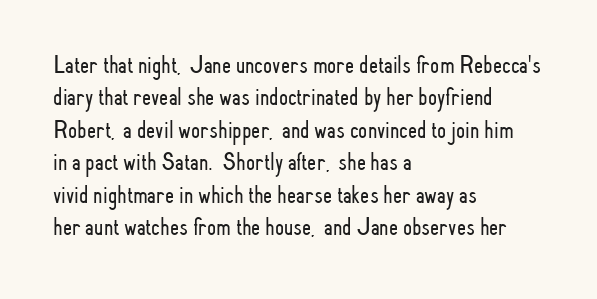
The image shows 26 px text type, upright; set left-aligned, normal line spacing (1.25x), normal letter spacing, not underlined.
